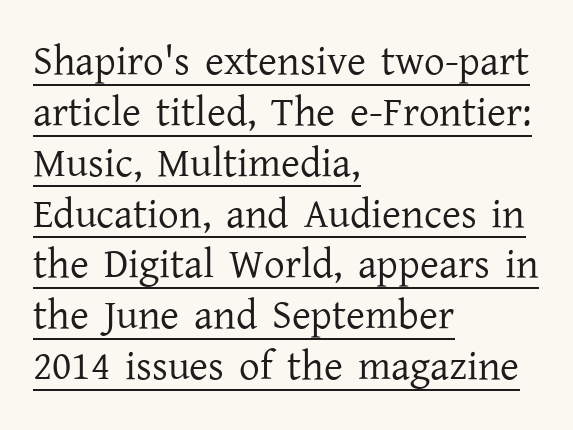
The image shows 41 px regular-weight serif type, upright; set left-aligned, line spacing 1.24x, normal letter spacing, underlined; low stroke contrast and a medium x-height.
